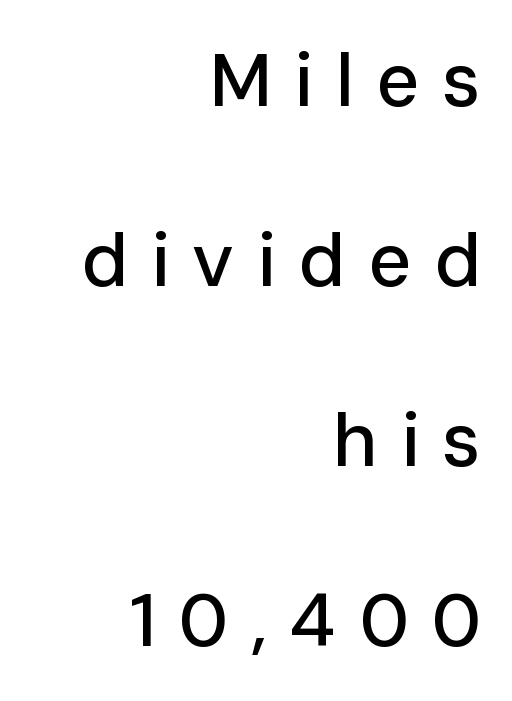
The image shows 75 px sans-serif type, upright; set right-aligned, loose line spacing (2.4x), unusually wide letter spacing (+0.3 em), not underlined; low stroke contrast and a medium x-height.
